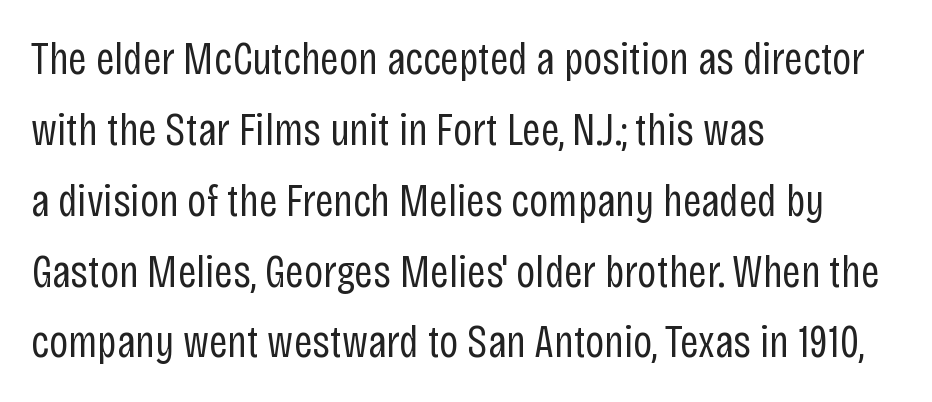
Q: Is the text bold? A: No.
Q: Is the text italic (slanted)? A: No, it is upright.
Q: Is the typeface a serif or a sans-serif typeface? A: Sans-serif.
Q: Is the text underlined? A: No.
Q: How is the paragraph aligned? A: Left-aligned.
Q: Is the spacing between letters normal or unusually wide? A: Normal.
Q: Is the spacing between lines tight, normal or loose? A: Normal.
Q: Width (condensed, normal, or wide)? A: Condensed.
Q: Stroke contrast? A: Low.
Q: x-height? A: Large.
Q: Monospaced? A: No.
